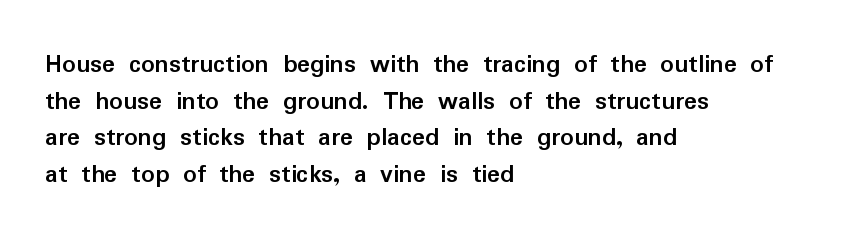
Q: Is the text bold? A: Yes.
Q: Is the text italic (slanted)? A: No, it is upright.
Q: Is the text underlined? A: No.
Q: How is the paragraph aligned? A: Left-aligned.
Q: Is the spacing between letters normal or unusually wide? A: Normal.
Q: Is the spacing between lines tight, normal or loose? A: Normal.
